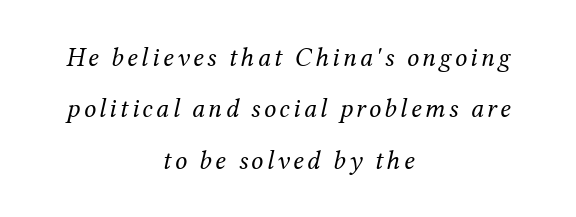
The image shows 27 px text type, italic (leaning right); set centered, loose line spacing (1.9x), not underlined.
